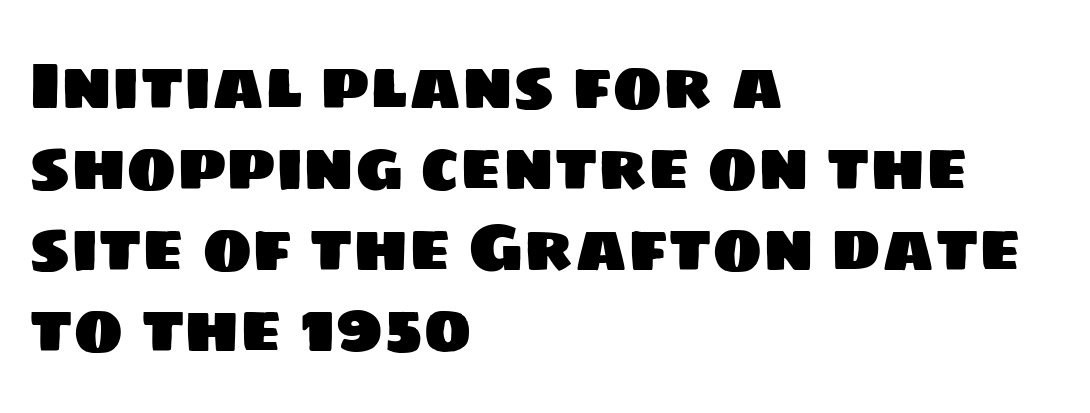
Q: Is the typeface a serif or a sans-serif typeface? A: Sans-serif.
Q: Is the text underlined? A: No.
Q: How is the paragraph aligned? A: Left-aligned.
Q: Is the spacing between letters normal or unusually wide? A: Normal.
Q: Width (condensed, normal, or wide)? A: Normal.
Q: Stroke contrast? A: Low.
Q: x-height? A: Large.
Q: Monospaced? A: No.
